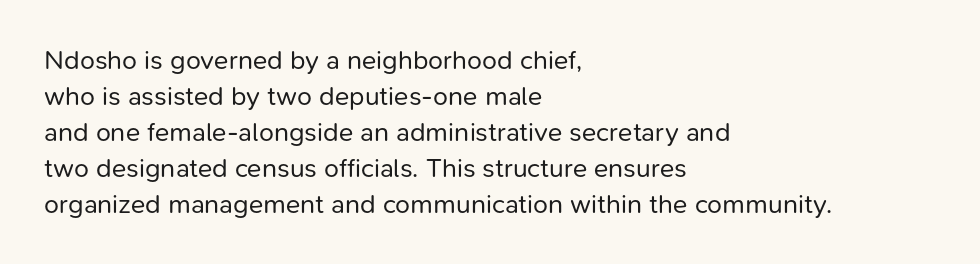
{"italic": "no", "bold": "no", "underline": "no", "align": "left", "line_spacing": "normal", "line_spacing_ratio": 1.33, "letter_spacing": "normal", "letter_spacing_em": 0.0, "glyph_px": 27}
